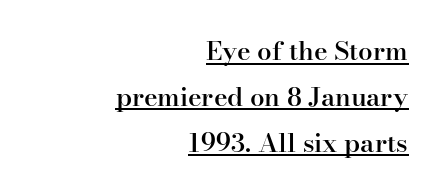
{"italic": "no", "bold": "semi", "underline": "yes", "align": "right", "line_spacing_ratio": 1.76, "letter_spacing": "normal", "letter_spacing_em": 0.0, "glyph_px": 26}
